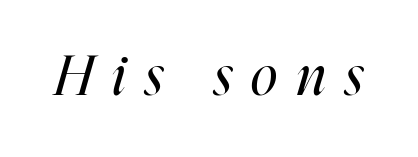
The image shows 55 px regular-weight, condensed type, italic (leaning right); set unusually wide letter spacing (+0.36 em), not underlined; high stroke contrast and a medium x-height.
